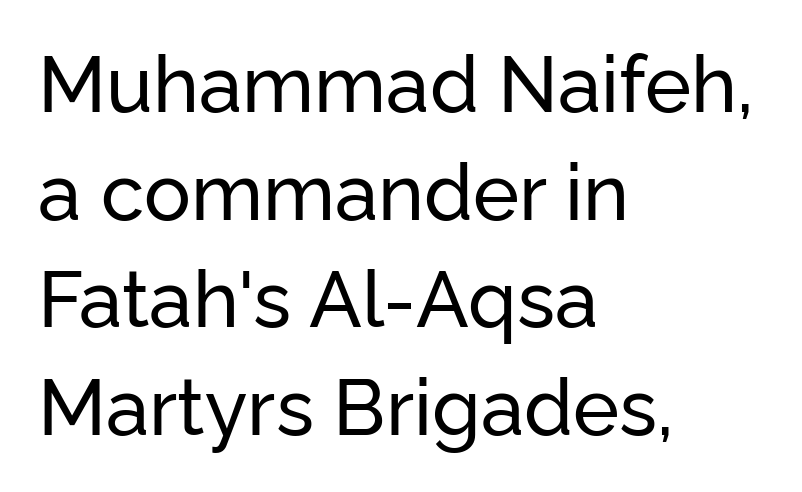
{"serif": "no", "italic": "no", "width": "normal", "stroke_contrast": "low", "x_height": "medium", "monospaced": "no", "underline": "no", "align": "left", "line_spacing": "normal", "line_spacing_ratio": 1.38, "letter_spacing": "normal", "letter_spacing_em": 0.0, "glyph_px": 78}
